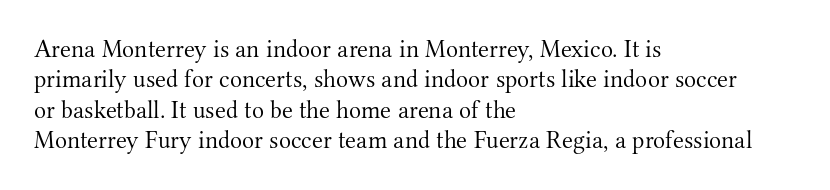
Nope, not italic — everything's standing straight. Only glyphs here, with clear space below each row. Leftover space on each line is placed entirely after the last word. The gaps between neighbouring characters are ordinary and unremarkable. A light-to-regular cut is what we see here.
